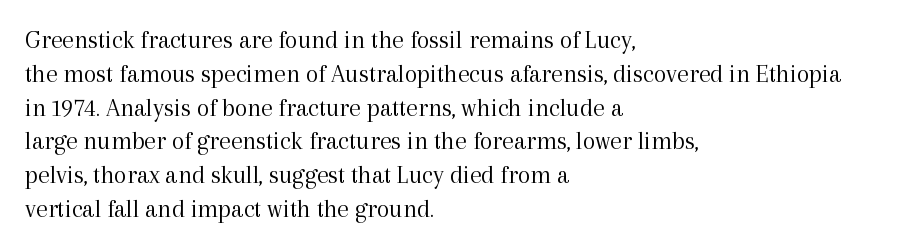
{"italic": "no", "bold": "no", "underline": "no", "align": "left", "line_spacing": "normal", "line_spacing_ratio": 1.3, "letter_spacing": "normal", "letter_spacing_em": 0.0, "glyph_px": 26}
